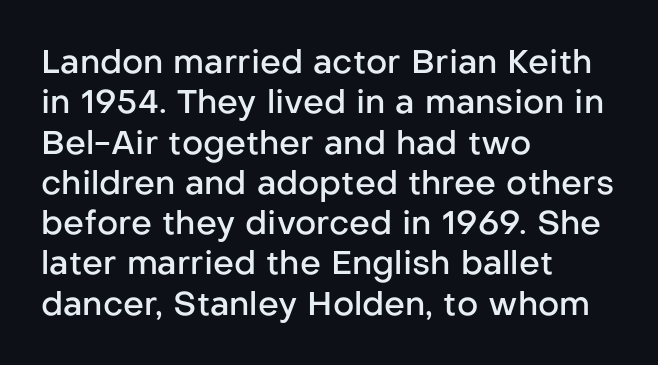
{"serif": "no", "italic": "no", "bold": "semi", "weight": "semibold", "width": "normal", "stroke_contrast": "low", "x_height": "medium", "monospaced": "no", "underline": "no", "align": "left", "line_spacing_ratio": 1.22, "letter_spacing": "normal", "letter_spacing_em": 0.0, "glyph_px": 33}
